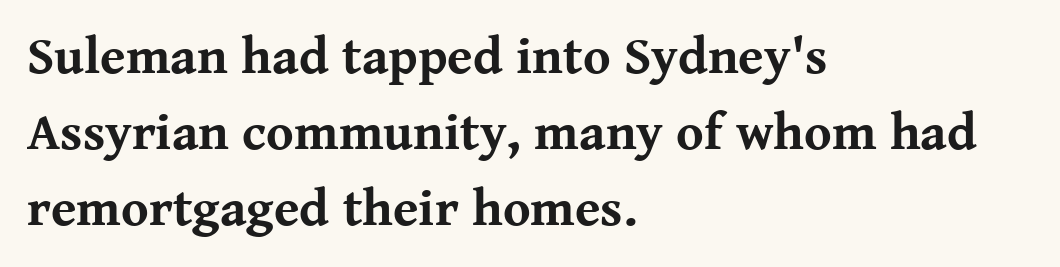
The passage shown is typed in a proportional face where columns would drift. Reading down the column, the eye jumps a familiar distance to each next line. Unmarked baselines from the first word to the last. These lines are composed in type with serifs.
